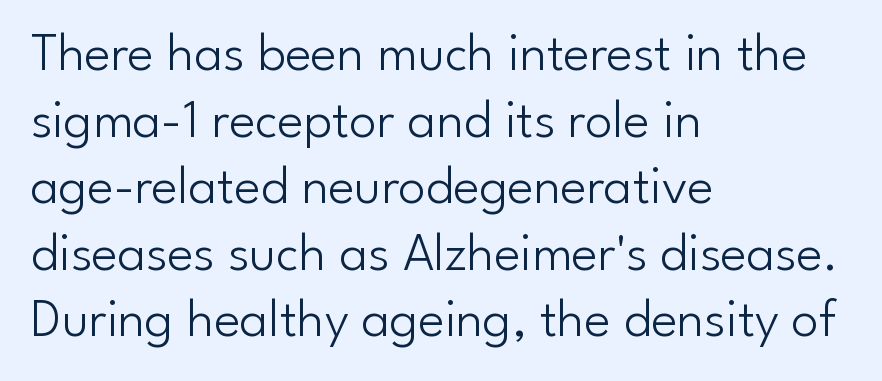
{"serif": "no", "italic": "no", "bold": "no", "weight": "light", "width": "normal", "stroke_contrast": "low", "x_height": "small", "monospaced": "no", "underline": "no", "align": "left", "line_spacing_ratio": 1.21, "letter_spacing": "normal", "letter_spacing_em": 0.0, "glyph_px": 55}
